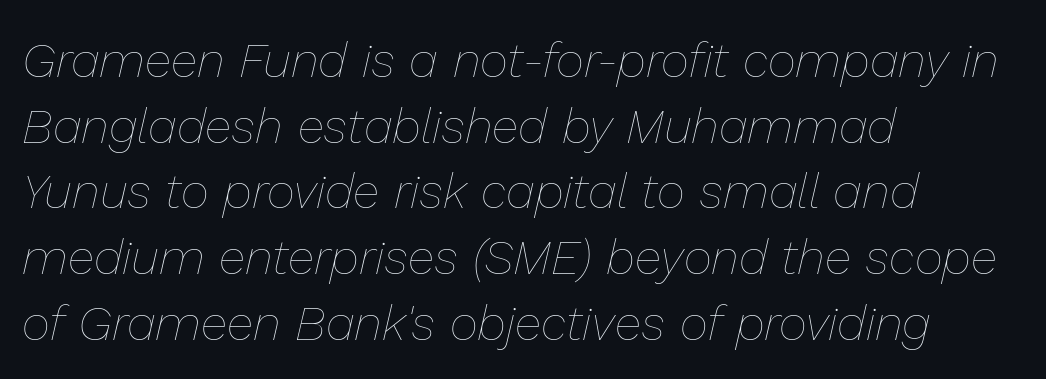
Note the varied advance widths — an 'i' is clearly narrower than an 'm'. Lines of text with bare space underneath. The horizontal fit of the characters is conventional and even. Evenly set lines give the paragraph a standard silhouette.
